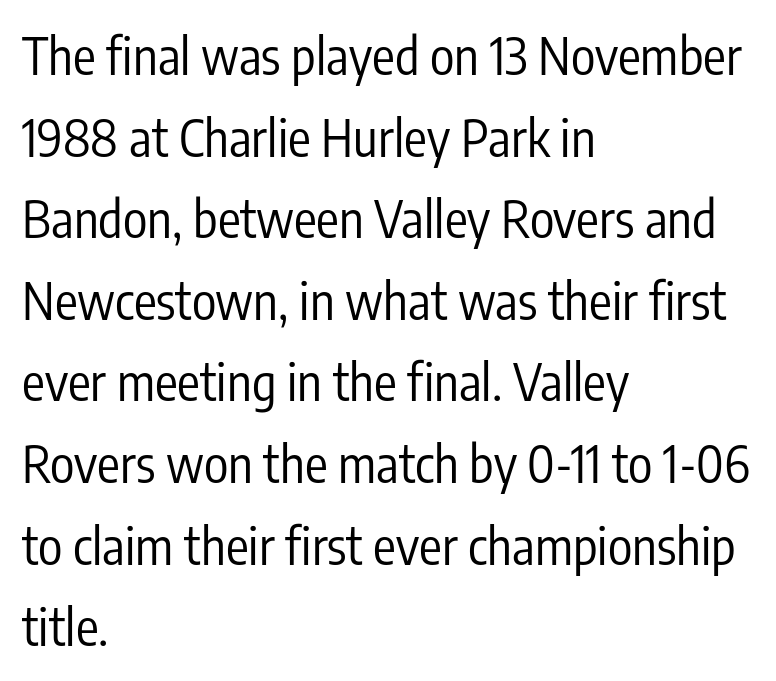
{"serif": "no", "italic": "no", "bold": "no", "weight": "regular", "width": "condensed", "stroke_contrast": "low", "x_height": "medium", "monospaced": "no", "underline": "no", "align": "left", "line_spacing": "normal", "line_spacing_ratio": 1.6, "letter_spacing": "normal", "letter_spacing_em": 0.0, "glyph_px": 51}
